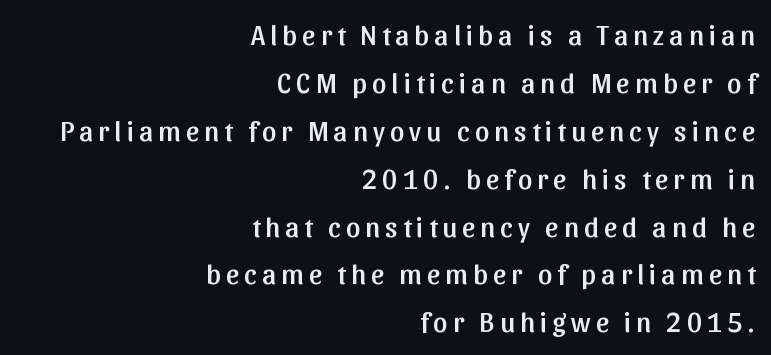
Q: Is the text italic (slanted)? A: No, it is upright.
Q: Is the typeface a serif or a sans-serif typeface? A: Sans-serif.
Q: Is the text underlined? A: No.
Q: How is the paragraph aligned? A: Right-aligned.
Q: Width (condensed, normal, or wide)? A: Normal.
Q: Stroke contrast? A: Low.
Q: x-height? A: Medium.
Q: Monospaced? A: No.
